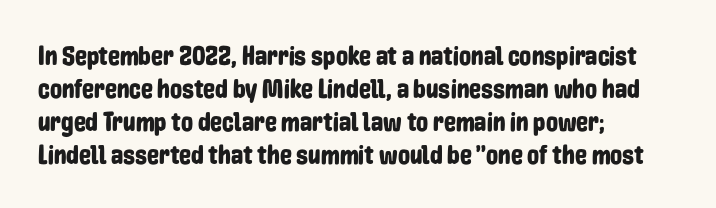
No extra tracking has been applied to these lines. Check the space under the baseline: it is left empty. The font's upright variant was chosen for this text. Casual observation: everything's shoved over to the left.
